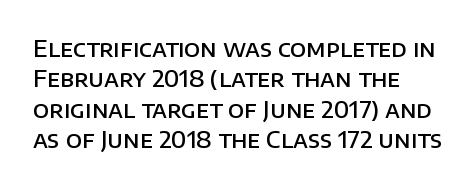
{"italic": "no", "bold": "semi", "underline": "no", "align": "left", "line_spacing": "normal", "line_spacing_ratio": 1.32, "letter_spacing": "normal", "letter_spacing_em": 0.0, "glyph_px": 23}
